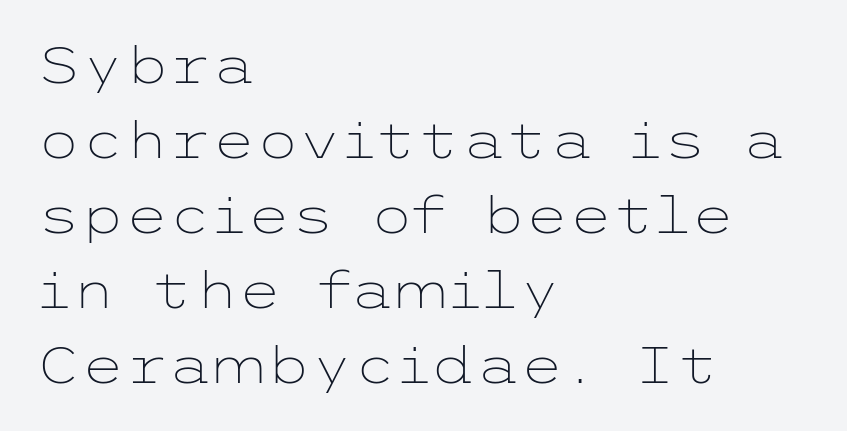
The image shows 50 px light, wide sans-serif type, upright; set left-aligned, normal line spacing (1.5x), normal letter spacing, not underlined; low stroke contrast and a medium x-height.
